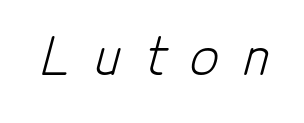
The string is rendered with underlining switched off. A typesetter would label this face a sans. Stroke mass is kept to a normal reading level or below. A typesetter would call this proportional, since set widths differ per character. The tracking reads as deliberately expanded to a designer's eye.
